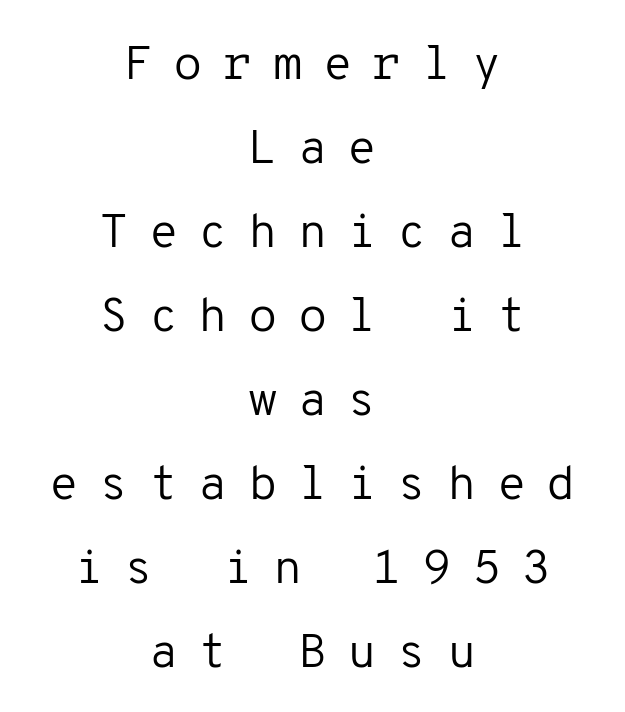
{"serif": "no", "italic": "no", "bold": "no", "weight": "regular", "width": "normal", "stroke_contrast": "low", "x_height": "medium", "monospaced": "yes", "underline": "no", "align": "center", "line_spacing_ratio": 1.75, "letter_spacing": "wide", "letter_spacing_em": 0.42, "glyph_px": 48}
